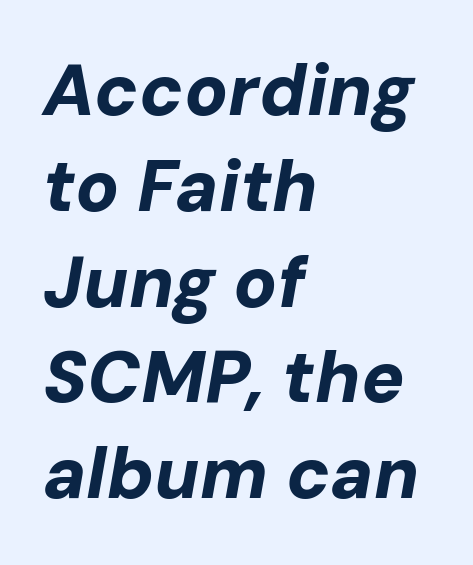
{"italic": "yes", "lean": "right", "slant_degrees": 10, "bold": "yes", "weight": "bold", "width": "normal", "stroke_contrast": "low", "x_height": "medium", "monospaced": "no", "underline": "no", "align": "left", "line_spacing": "normal", "line_spacing_ratio": 1.33, "letter_spacing": "normal", "letter_spacing_em": 0.0, "glyph_px": 72}
